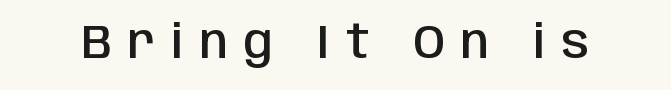
Q: Is the text bold? A: Semi-bold.
Q: Is the text italic (slanted)? A: No, it is upright.
Q: Is the typeface a serif or a sans-serif typeface? A: Sans-serif.
Q: Is the text underlined? A: No.
Q: Is the spacing between letters normal or unusually wide? A: Unusually wide.
Q: Width (condensed, normal, or wide)? A: Condensed.
Q: Stroke contrast? A: Low.
Q: x-height? A: Large.
Q: Monospaced? A: No.
